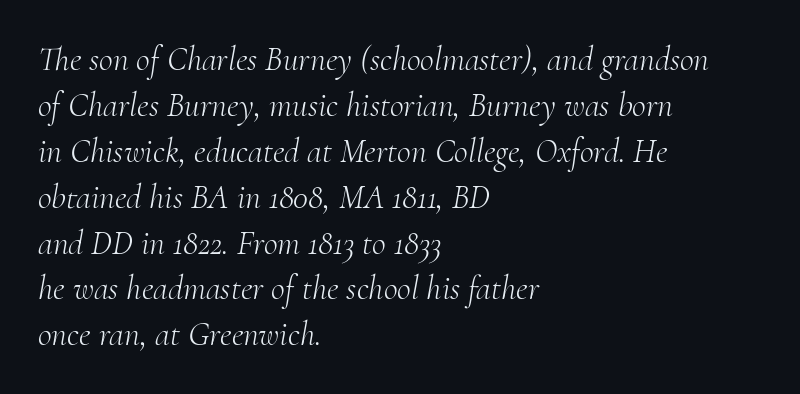
The image shows 34 px light serif type, italic (leaning right); set left-aligned, normal line spacing (1.35x), normal letter spacing, not underlined; medium stroke contrast and a small x-height.
